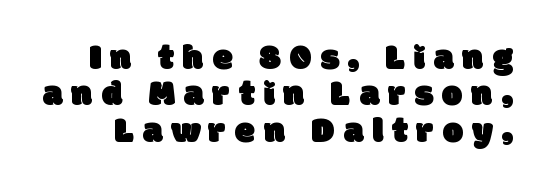
The zone under the glyphs is completely vacant. Characters follow at a spacing far wider than the type designer built in. A sans-serif font was chosen for this passage. Here the designer chose a conventional face with non-uniform glyph widths.
